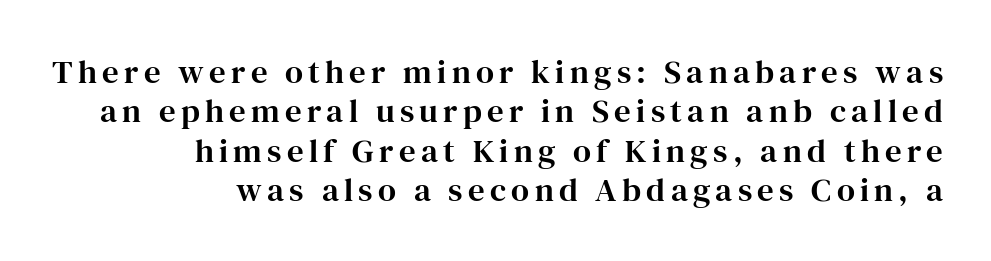
The image shows 33 px serif type, upright; set right-aligned, line spacing 1.19x, not underlined; high stroke contrast and a medium x-height.
